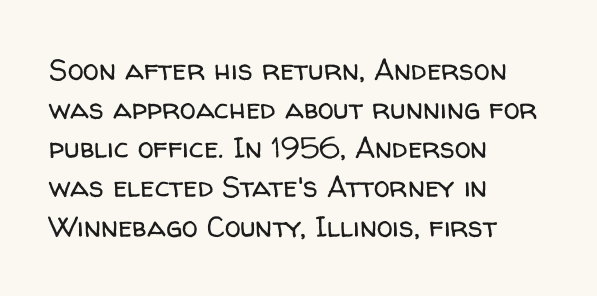
{"serif": "no", "italic": "no", "bold": "no", "weight": "regular", "width": "normal", "stroke_contrast": "low", "x_height": "medium", "monospaced": "no", "underline": "no", "align": "left", "line_spacing": "normal", "line_spacing_ratio": 1.35, "letter_spacing": "normal", "letter_spacing_em": 0.0, "glyph_px": 29}
